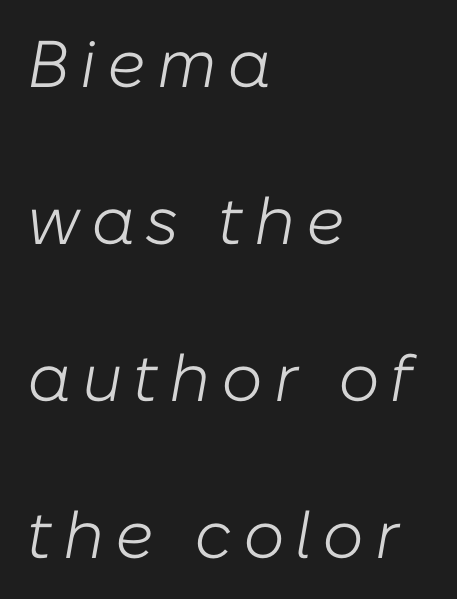
The image shows 66 px light type, italic (leaning right); set left-aligned, loose line spacing (2.38x), not underlined; low stroke contrast and a medium x-height.
